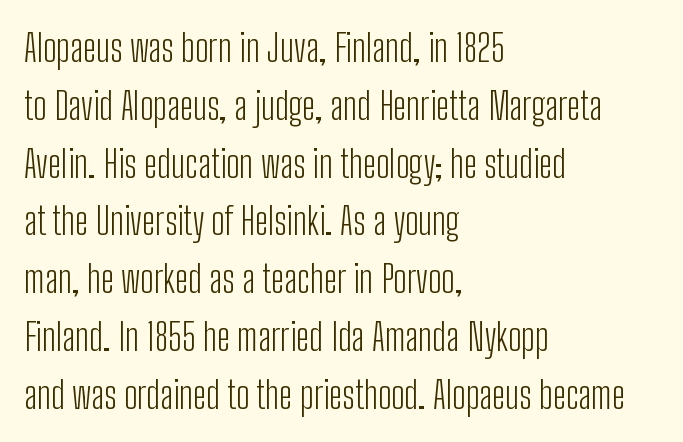
The image shows 38 px light, condensed sans-serif type, upright; set left-aligned, normal line spacing (1.52x), normal letter spacing, not underlined; low stroke contrast and a medium x-height.
